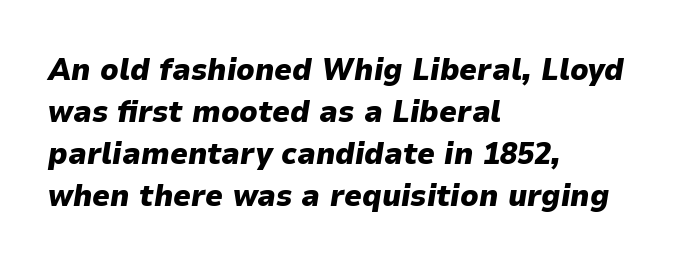
The image shows 31 px heavy type, italic (leaning right); set left-aligned, normal line spacing (1.36x), normal letter spacing, not underlined; low stroke contrast and a medium x-height.
